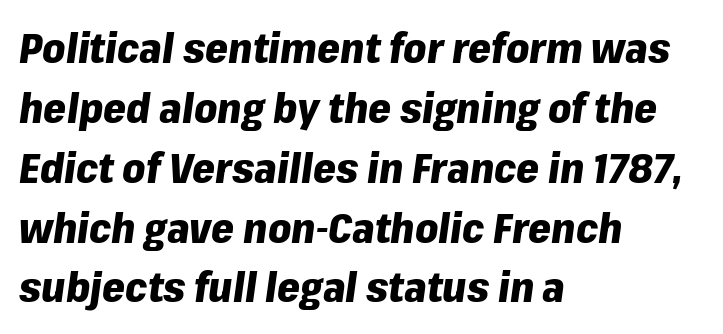
Q: Is the text bold? A: Yes.
Q: Is the text italic (slanted)? A: Yes, it leans right by about 8 degrees.
Q: Is the text underlined? A: No.
Q: How is the paragraph aligned? A: Left-aligned.
Q: Is the spacing between letters normal or unusually wide? A: Normal.
Q: Is the spacing between lines tight, normal or loose? A: Normal.
Q: Width (condensed, normal, or wide)? A: Normal.
Q: Stroke contrast? A: Low.
Q: x-height? A: Medium.
Q: Monospaced? A: No.
